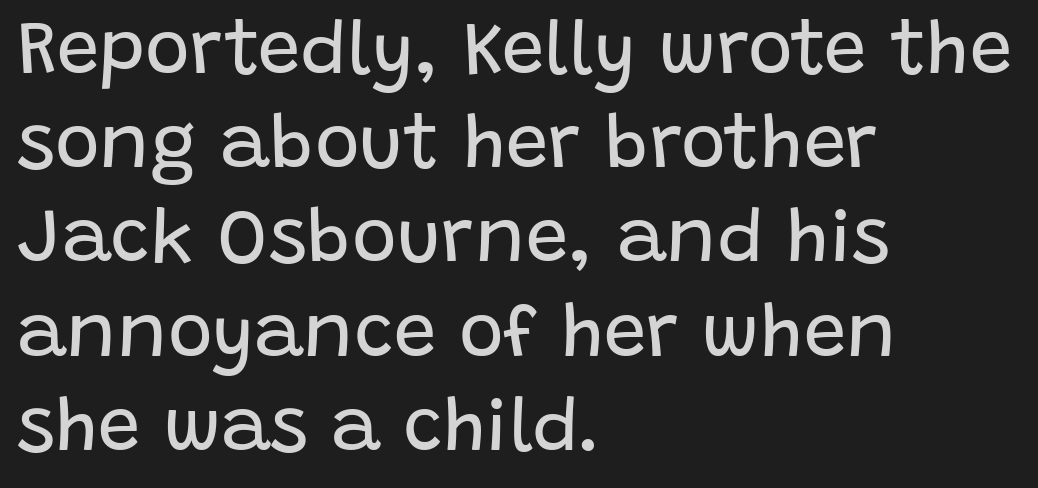
Q: Is the text bold? A: No.
Q: Is the text italic (slanted)? A: No, it is upright.
Q: Is the typeface a serif or a sans-serif typeface? A: Sans-serif.
Q: Is the text underlined? A: No.
Q: How is the paragraph aligned? A: Left-aligned.
Q: Is the spacing between letters normal or unusually wide? A: Normal.
Q: Width (condensed, normal, or wide)? A: Normal.
Q: Stroke contrast? A: Low.
Q: x-height? A: Large.
Q: Monospaced? A: No.
